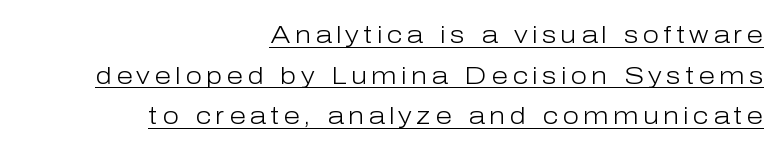
The image shows 24 px text type, upright; set right-aligned, normal line spacing (1.69x), underlined.
